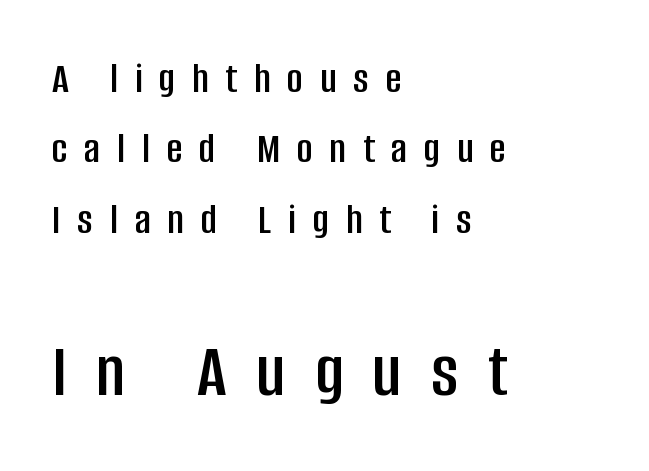
{"serif": "no", "italic": "no", "width": "condensed", "stroke_contrast": "low", "x_height": "large", "monospaced": "no", "underline": "no", "align": "left", "line_spacing": "normal", "line_spacing_ratio": 1.6, "letter_spacing": "wide", "letter_spacing_em": 0.38, "larger_block": "second", "size_ratio": 1.75, "glyph_px": 77}
